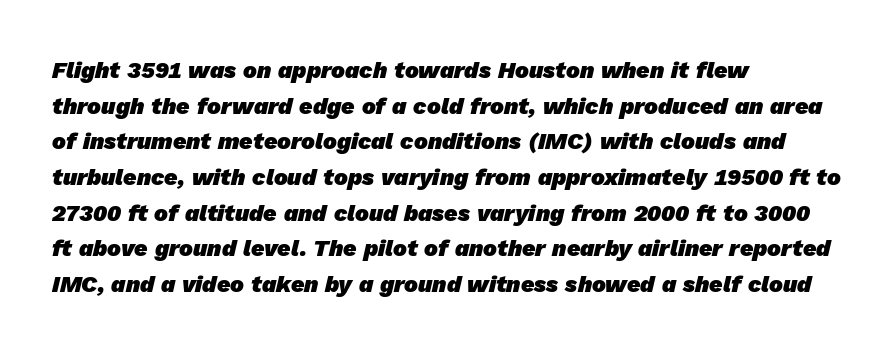
Q: Is the text bold? A: Yes.
Q: Is the text underlined? A: No.
Q: How is the paragraph aligned? A: Left-aligned.
Q: Is the spacing between letters normal or unusually wide? A: Normal.
Q: Is the spacing between lines tight, normal or loose? A: Normal.
